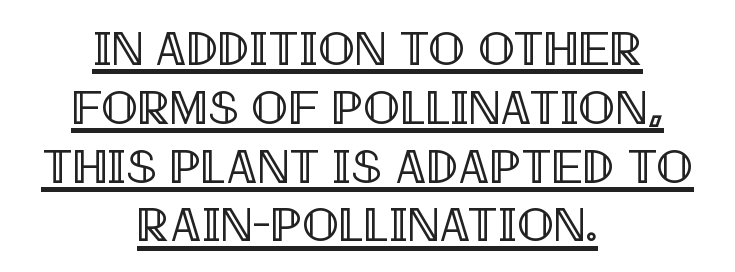
{"italic": "no", "width": "condensed", "x_height": "large", "monospaced": "no", "underline": "yes", "align": "center", "line_spacing_ratio": 1.2, "letter_spacing": "normal", "letter_spacing_em": 0.0, "glyph_px": 49}
